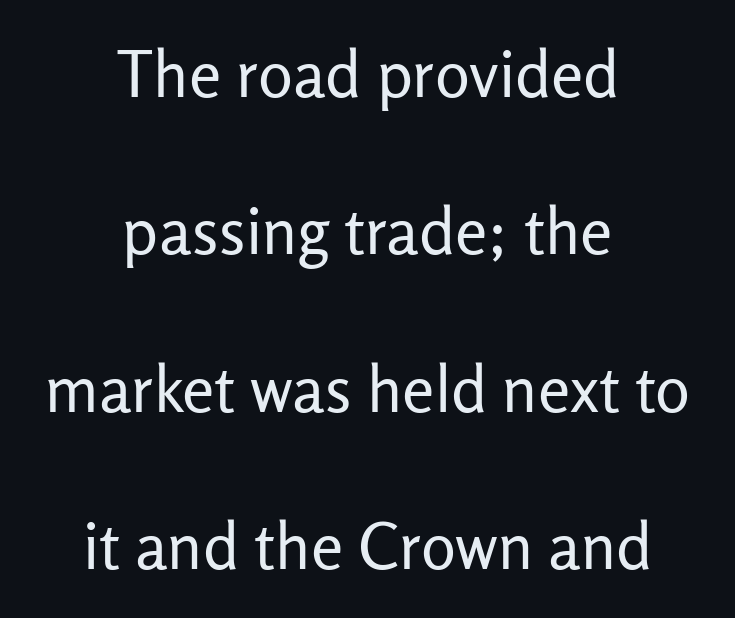
Think of a printed novel: that variable character pitch is what you see here. What stands out about the letter spacing? Nothing — it is the standard amount. Every character sits straight up, as roman type does. Vertical spacing — loose. Each stroke keeps to a modest, everyday thickness or less.
